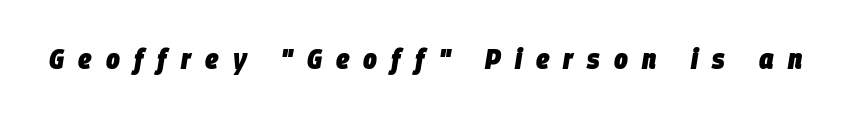
Q: Is the text bold? A: Yes.
Q: Is the text italic (slanted)? A: Yes, it leans right by about 9 degrees.
Q: Is the text underlined? A: No.
Q: Is the spacing between letters normal or unusually wide? A: Unusually wide.
Q: Width (condensed, normal, or wide)? A: Condensed.
Q: Stroke contrast? A: Low.
Q: x-height? A: Large.
Q: Monospaced? A: No.
